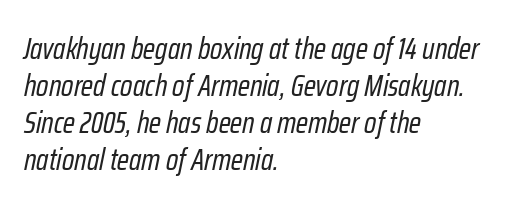
The image shows 30 px regular-weight, condensed type, italic (leaning right); set left-aligned, line spacing 1.23x, normal letter spacing, not underlined; low stroke contrast and a medium x-height.
